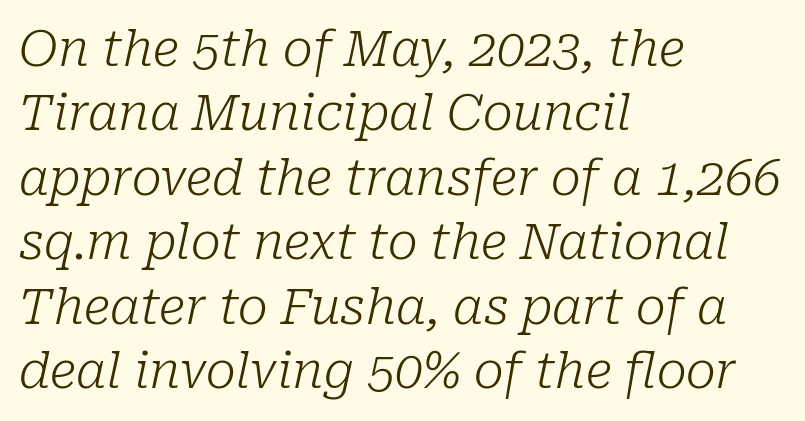
Q: Is the text bold? A: No.
Q: Is the text italic (slanted)? A: Yes, it leans right by about 10 degrees.
Q: Is the typeface a serif or a sans-serif typeface? A: Serif.
Q: Is the text underlined? A: No.
Q: How is the paragraph aligned? A: Left-aligned.
Q: Is the spacing between letters normal or unusually wide? A: Normal.
Q: Is the spacing between lines tight, normal or loose? A: Normal.
Q: Width (condensed, normal, or wide)? A: Normal.
Q: Stroke contrast? A: Low.
Q: x-height? A: Medium.
Q: Monospaced? A: No.
